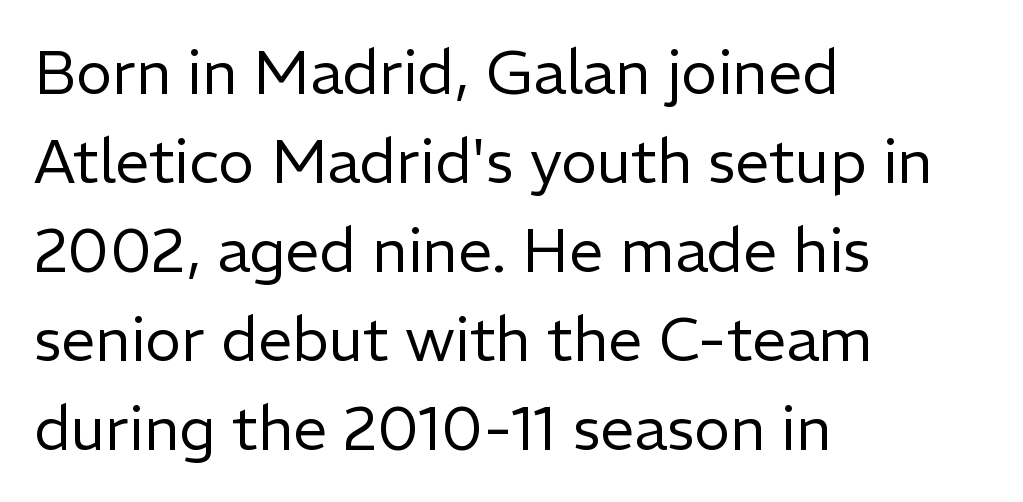
The image shows 61 px regular-weight sans-serif type, upright; set left-aligned, normal line spacing (1.46x), normal letter spacing, not underlined; low stroke contrast and a medium x-height.
